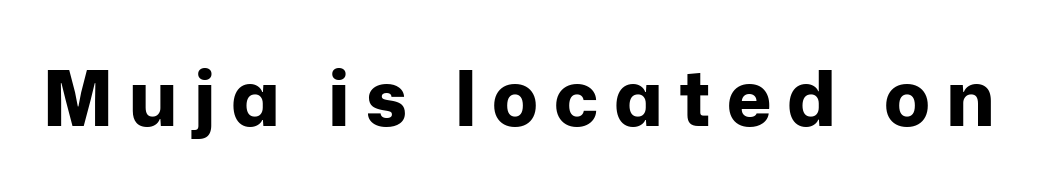
Q: Is the text bold? A: Yes.
Q: Is the text italic (slanted)? A: No, it is upright.
Q: Is the typeface a serif or a sans-serif typeface? A: Sans-serif.
Q: Is the text underlined? A: No.
Q: Is the spacing between letters normal or unusually wide? A: Unusually wide.
Q: Width (condensed, normal, or wide)? A: Normal.
Q: Stroke contrast? A: Low.
Q: x-height? A: Medium.
Q: Monospaced? A: No.
